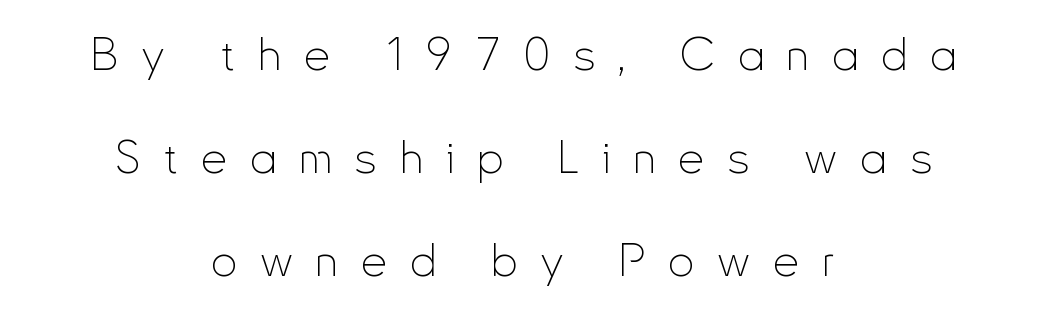
Does extra space separate the letters? Yes, quite a lot of it. The leading is generous, giving the passage an open texture. A centered setting, common on invitations and titles, is used for this passage. Is this a heavy cut? Hardly; it is regular or lighter. The space directly below the letters is spotless.
